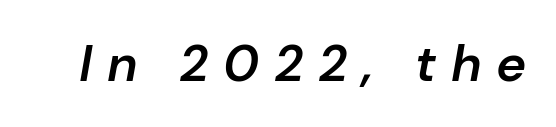
{"italic": "yes", "lean": "right", "slant_degrees": 10, "bold": "semi", "weight": "semibold", "width": "normal", "stroke_contrast": "low", "x_height": "medium", "monospaced": "no", "underline": "no", "letter_spacing": "wide", "letter_spacing_em": 0.28, "glyph_px": 51}
